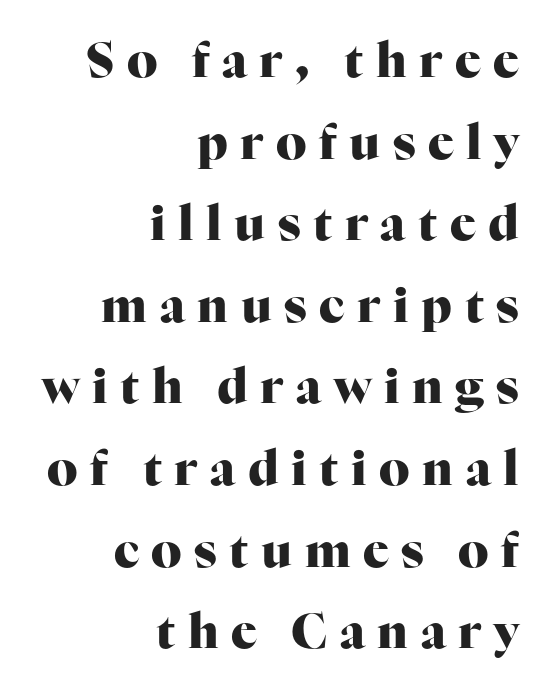
Q: Is the text bold? A: Yes.
Q: Is the text italic (slanted)? A: No, it is upright.
Q: Is the typeface a serif or a sans-serif typeface? A: Serif.
Q: Is the text underlined? A: No.
Q: How is the paragraph aligned? A: Right-aligned.
Q: Is the spacing between letters normal or unusually wide? A: Unusually wide.
Q: Is the spacing between lines tight, normal or loose? A: Normal.
Q: Width (condensed, normal, or wide)? A: Normal.
Q: Stroke contrast? A: High.
Q: x-height? A: Medium.
Q: Monospaced? A: No.
